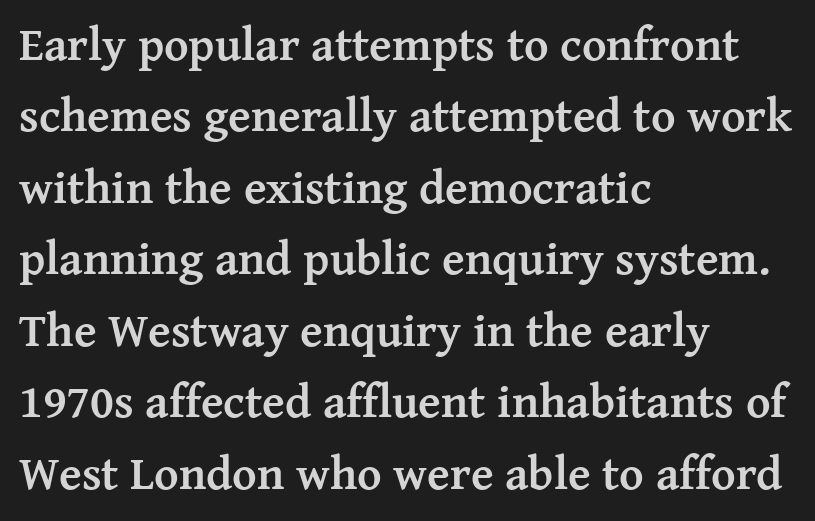
The image shows 47 px semibold serif type, upright; set left-aligned, normal line spacing (1.52x), normal letter spacing, not underlined; medium stroke contrast and a medium x-height.
